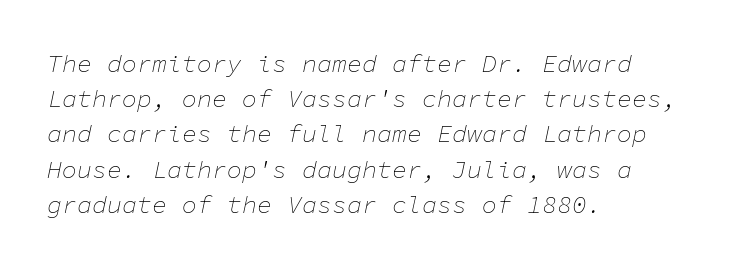
{"italic": "yes", "lean": "right", "slant_degrees": 11, "bold": "no", "underline": "no", "align": "left", "line_spacing": "normal", "line_spacing_ratio": 1.41, "letter_spacing": "normal", "letter_spacing_em": 0.0, "glyph_px": 25}
